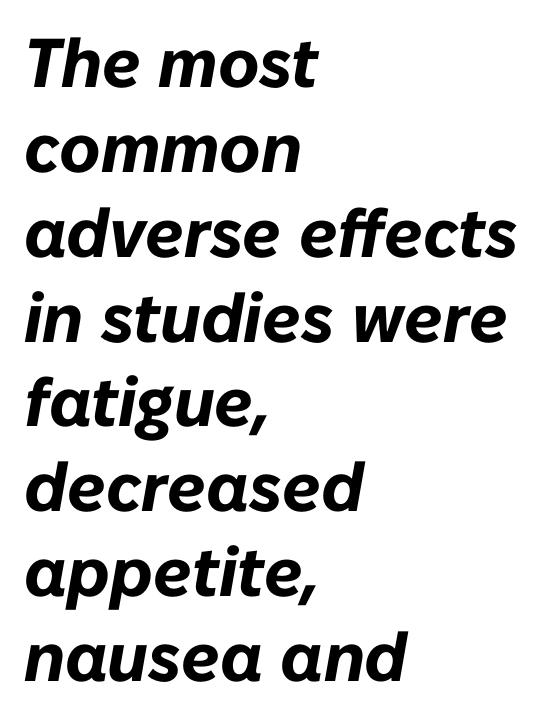
Q: Is the text bold? A: Yes.
Q: Is the text italic (slanted)? A: Yes, it leans right by about 10 degrees.
Q: Is the text underlined? A: No.
Q: How is the paragraph aligned? A: Left-aligned.
Q: Is the spacing between letters normal or unusually wide? A: Normal.
Q: Width (condensed, normal, or wide)? A: Normal.
Q: Stroke contrast? A: Low.
Q: x-height? A: Medium.
Q: Monospaced? A: No.
